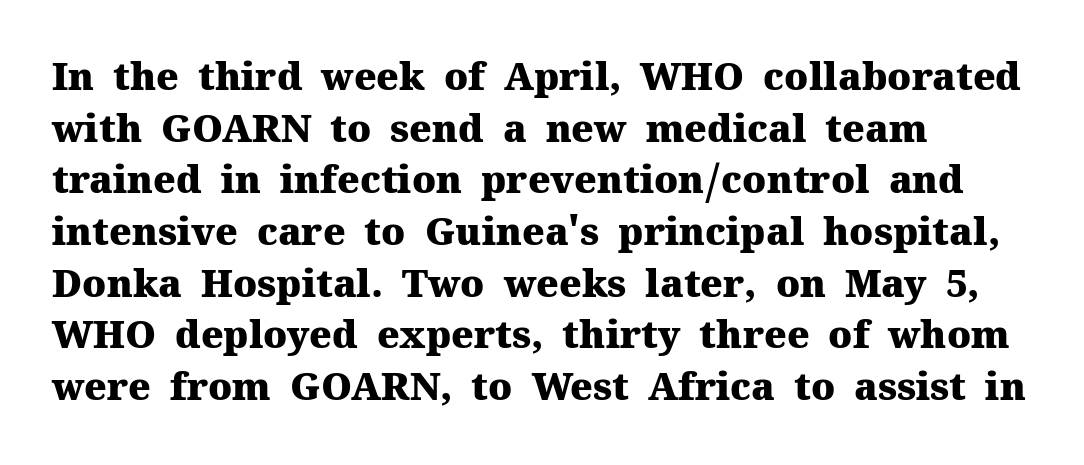
The image shows 38 px heavy serif type, upright; set left-aligned, normal line spacing (1.36x), normal letter spacing, not underlined; medium stroke contrast and a medium x-height.
